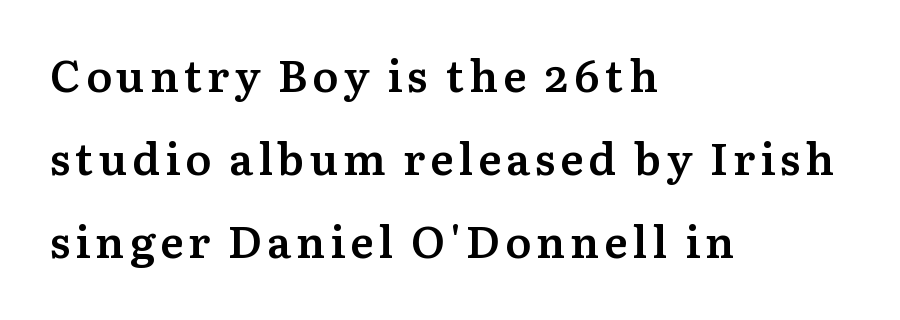
The image shows 44 px semibold serif type, upright; set left-aligned, line spacing 1.89x, not underlined; medium stroke contrast and a medium x-height.
